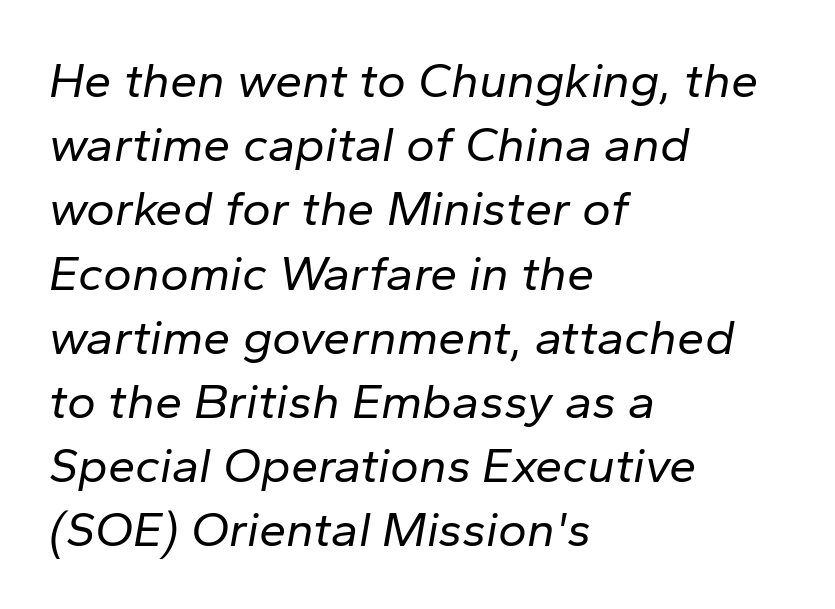
A light-to-regular cut is what we see here. This sample uses plain, unmodified letter spacing. Glance below the letters and you will spot only blank space. The line-height multiplier appears to be the usual default. Each letter keeps its own natural width here, so spacing adapts to shape.
